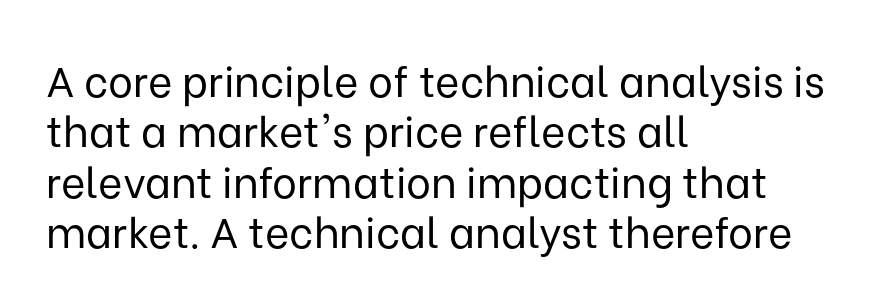
The image shows 42 px regular-weight sans-serif type, upright; set left-aligned, line spacing 1.2x, normal letter spacing, not underlined; low stroke contrast and a medium x-height.
